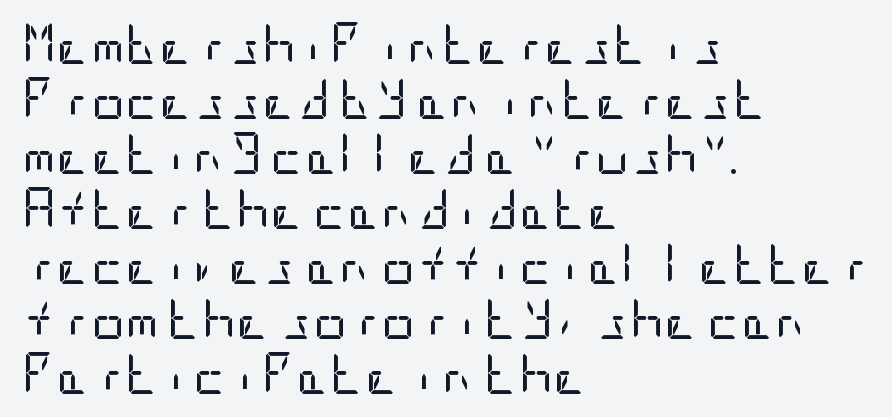
The type is set solid horizontally, with unmodified tracking. If you drew a ruler down the left edge, every line would touch it. The characters are drawn with everyday or finer stroke widths. Nothing sits at the stroke ends, so this counts as sans-serif.
